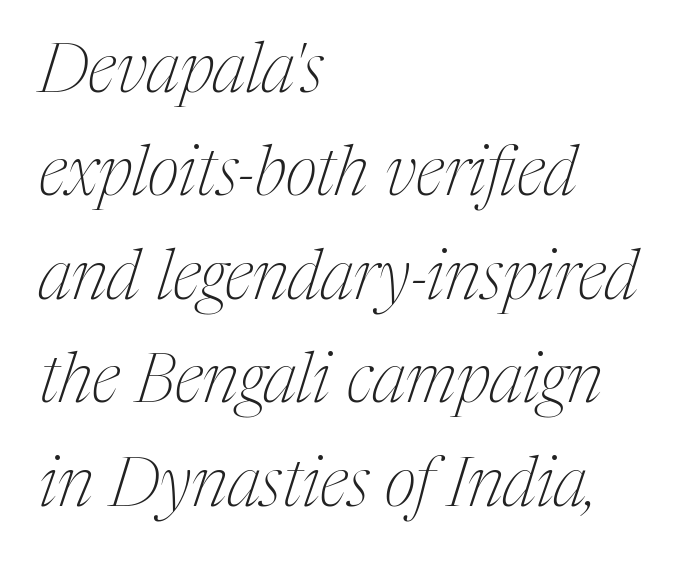
The area under the type is left untouched. A serif font was chosen for this passage. Is the block centered? No — it sits flush against the left margin. No extra ink here — the face is not bold. Is this a fixed-width face? No — the glyphs have proportional, varying widths. A normal amount of white space separates one row of letters from the next.
